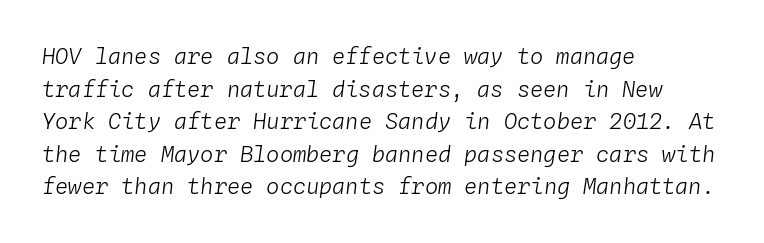
Inter-character spacing is left at the font's built-in metrics. This is not heavy type; no bold has been used. No word sits above an underline. Italic? Definitely — the glyphs are oblique.
